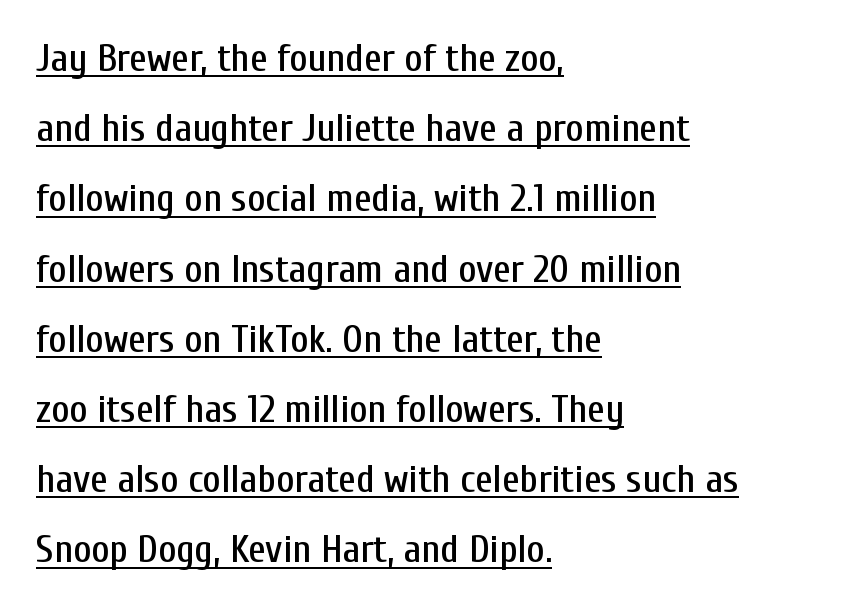
Q: Is the text italic (slanted)? A: No, it is upright.
Q: Is the typeface a serif or a sans-serif typeface? A: Sans-serif.
Q: Is the text underlined? A: Yes.
Q: How is the paragraph aligned? A: Left-aligned.
Q: Is the spacing between letters normal or unusually wide? A: Normal.
Q: Width (condensed, normal, or wide)? A: Condensed.
Q: Stroke contrast? A: Low.
Q: x-height? A: Medium.
Q: Monospaced? A: No.
